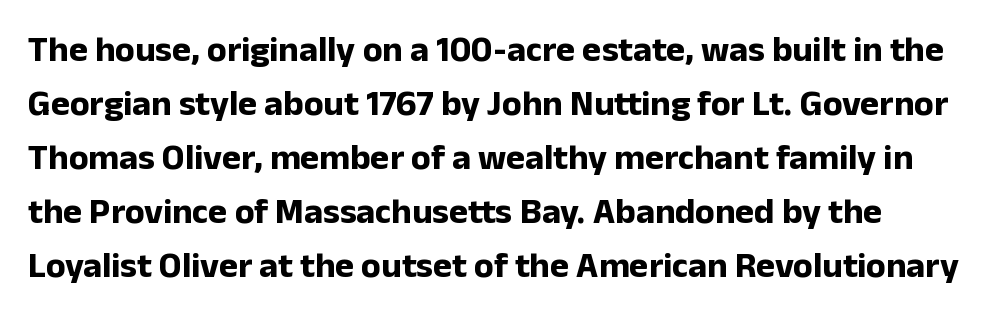
Q: Is the text bold? A: Yes.
Q: Is the text italic (slanted)? A: No, it is upright.
Q: Is the typeface a serif or a sans-serif typeface? A: Sans-serif.
Q: Is the text underlined? A: No.
Q: Is the spacing between letters normal or unusually wide? A: Normal.
Q: Is the spacing between lines tight, normal or loose? A: Normal.
Q: Width (condensed, normal, or wide)? A: Normal.
Q: Stroke contrast? A: Low.
Q: x-height? A: Medium.
Q: Monospaced? A: No.
